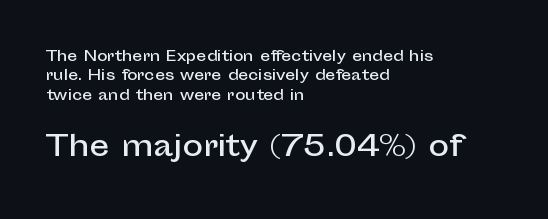
The image shows 28 px sans-serif type, upright; set left-aligned, normal line spacing (1.38x), normal letter spacing, not underlined; the second (bottom) block is 2.0x larger; low stroke contrast and a medium x-height.
